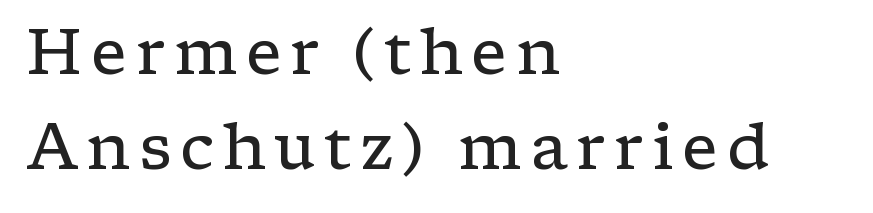
{"serif": "yes", "italic": "no", "bold": "no", "weight": "regular", "width": "wide", "stroke_contrast": "low", "x_height": "medium", "monospaced": "no", "underline": "no", "align": "left", "line_spacing": "normal", "line_spacing_ratio": 1.49, "glyph_px": 64}
